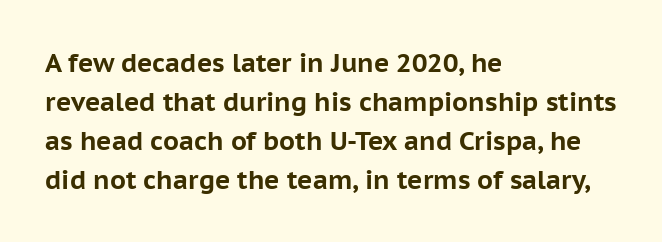
{"italic": "no", "bold": "yes", "underline": "no", "align": "left", "line_spacing": "normal", "line_spacing_ratio": 1.5, "letter_spacing": "normal", "letter_spacing_em": 0.0, "glyph_px": 26}
